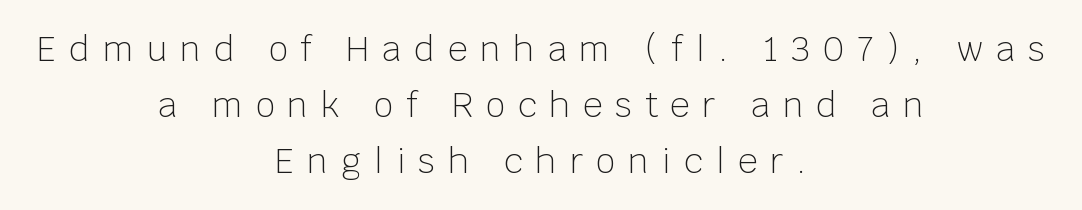
Q: Is the text bold? A: No.
Q: Is the text italic (slanted)? A: No, it is upright.
Q: Is the typeface a serif or a sans-serif typeface? A: Sans-serif.
Q: Is the text underlined? A: No.
Q: How is the paragraph aligned? A: Centered.
Q: Is the spacing between letters normal or unusually wide? A: Unusually wide.
Q: Is the spacing between lines tight, normal or loose? A: Normal.
Q: Width (condensed, normal, or wide)? A: Normal.
Q: Stroke contrast? A: Low.
Q: x-height? A: Large.
Q: Monospaced? A: No.
